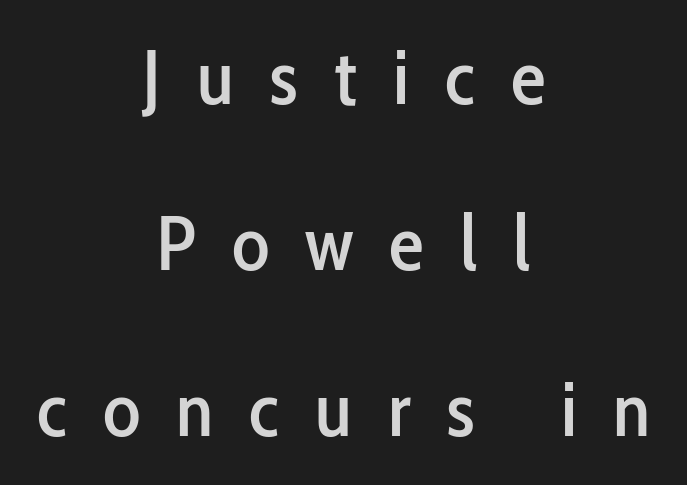
Q: Is the text italic (slanted)? A: No, it is upright.
Q: Is the typeface a serif or a sans-serif typeface? A: Sans-serif.
Q: Is the text underlined? A: No.
Q: How is the paragraph aligned? A: Centered.
Q: Is the spacing between letters normal or unusually wide? A: Unusually wide.
Q: Is the spacing between lines tight, normal or loose? A: Loose.
Q: Width (condensed, normal, or wide)? A: Condensed.
Q: Stroke contrast? A: Low.
Q: x-height? A: Medium.
Q: Monospaced? A: No.
